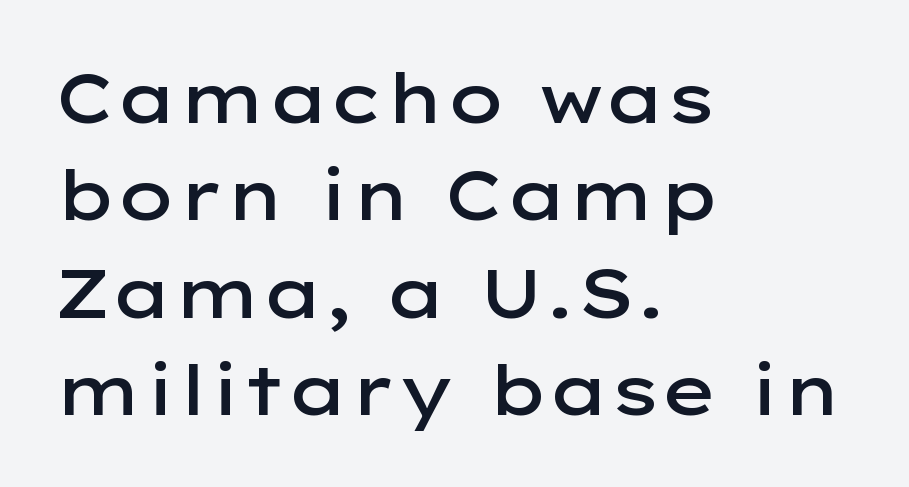
{"serif": "no", "italic": "no", "bold": "semi", "weight": "semibold", "width": "wide", "stroke_contrast": "low", "x_height": "medium", "monospaced": "no", "underline": "no", "align": "left", "line_spacing": "normal", "line_spacing_ratio": 1.41, "letter_spacing": "normal", "letter_spacing_em": 0.0, "glyph_px": 69}
